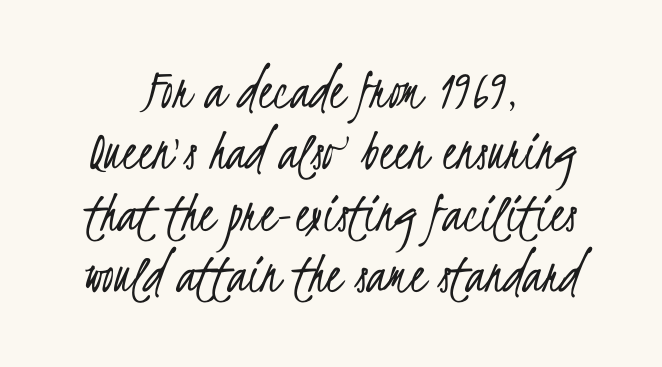
On a weight scale, this lands at 450 or below. Has an underline been added? It has not. The face used here is a sans, in the tradition of grotesques and geometrics. The rendering positions every line midway between the sides.
